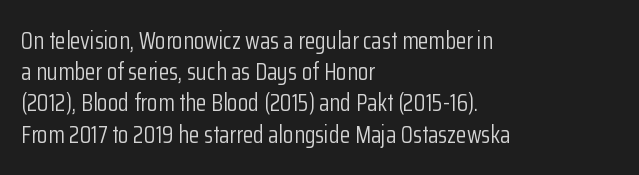
The image shows 24 px text type, upright; set left-aligned, normal line spacing (1.3x), normal letter spacing, not underlined.
